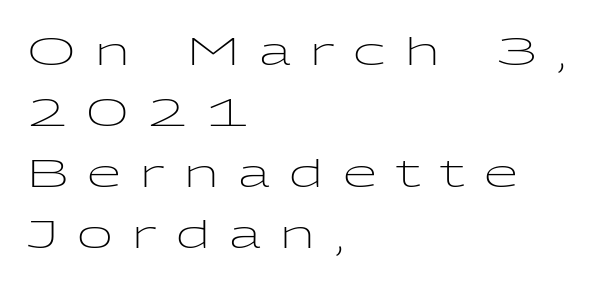
Q: Is the text bold? A: No.
Q: Is the text italic (slanted)? A: No, it is upright.
Q: Is the typeface a serif or a sans-serif typeface? A: Sans-serif.
Q: Is the text underlined? A: No.
Q: How is the paragraph aligned? A: Left-aligned.
Q: Is the spacing between letters normal or unusually wide? A: Unusually wide.
Q: Is the spacing between lines tight, normal or loose? A: Normal.
Q: Width (condensed, normal, or wide)? A: Wide.
Q: Stroke contrast? A: Low.
Q: x-height? A: Medium.
Q: Monospaced? A: No.
